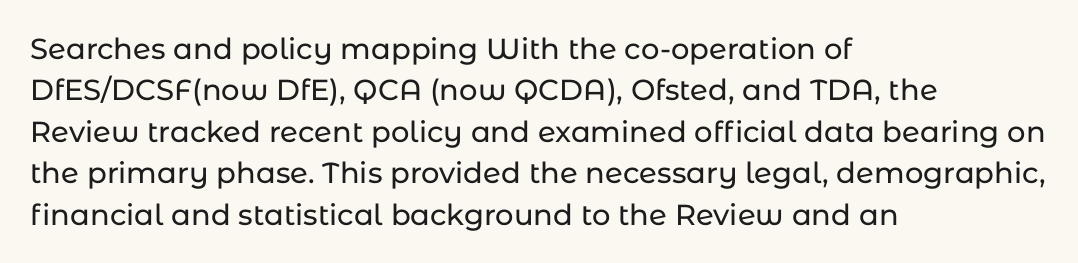
{"serif": "no", "italic": "no", "width": "normal", "stroke_contrast": "low", "x_height": "medium", "monospaced": "no", "underline": "no", "align": "left", "line_spacing": "normal", "line_spacing_ratio": 1.43, "letter_spacing": "normal", "letter_spacing_em": 0.0, "glyph_px": 29}
